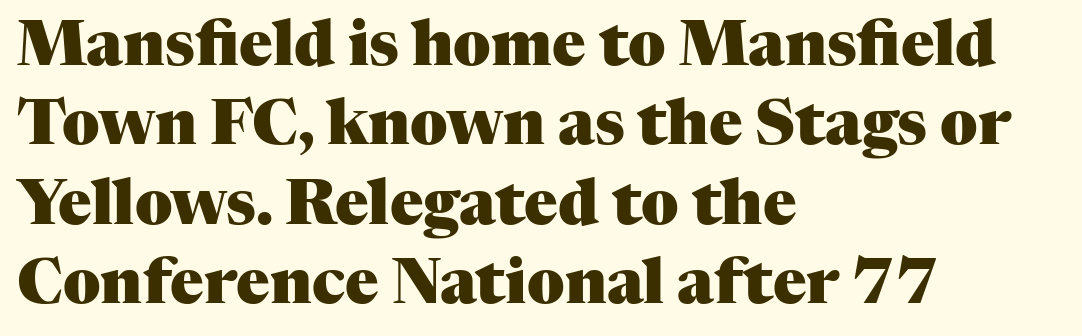
The image shows 62 px heavy serif type, upright; set left-aligned, normal line spacing (1.28x), normal letter spacing, not underlined; medium stroke contrast and a medium x-height.
